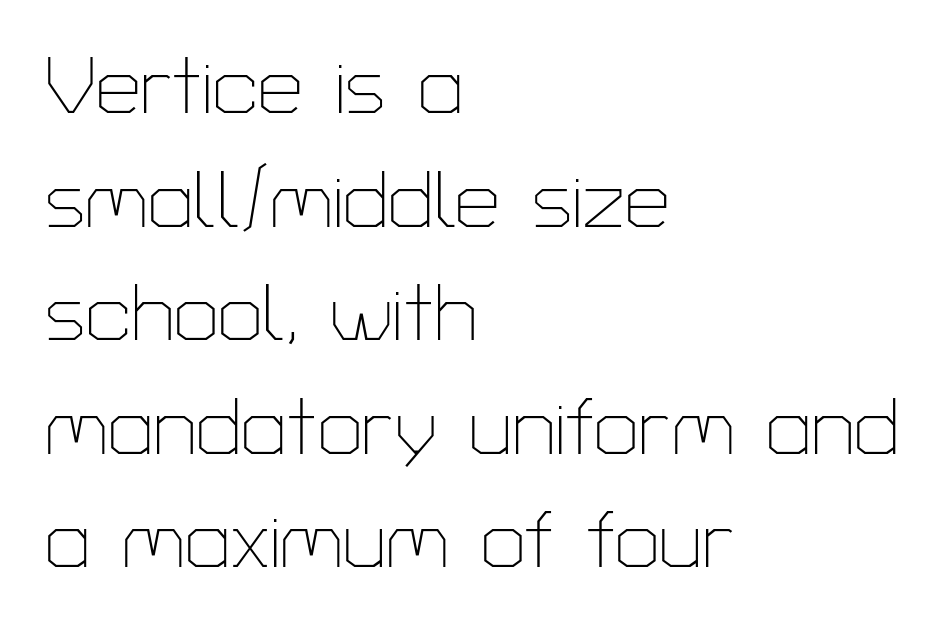
Q: Is the text bold? A: No.
Q: Is the text italic (slanted)? A: No, it is upright.
Q: Is the typeface a serif or a sans-serif typeface? A: Sans-serif.
Q: Is the text underlined? A: No.
Q: How is the paragraph aligned? A: Left-aligned.
Q: Is the spacing between letters normal or unusually wide? A: Normal.
Q: Is the spacing between lines tight, normal or loose? A: Normal.
Q: Width (condensed, normal, or wide)? A: Normal.
Q: Stroke contrast? A: Low.
Q: x-height? A: Medium.
Q: Monospaced? A: No.
